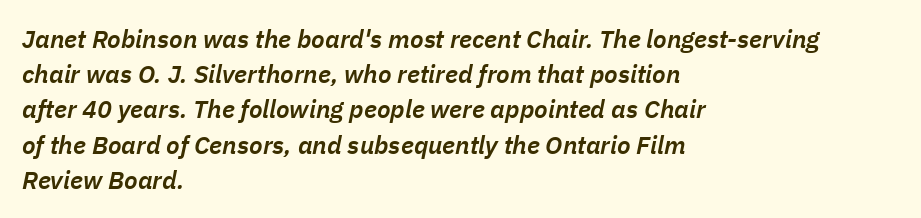
The image shows 25 px text type, italic (leaning right); set left-aligned, normal line spacing (1.41x), normal letter spacing, not underlined.
